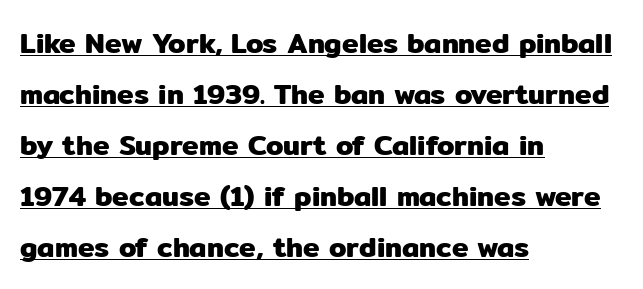
Q: Is the text italic (slanted)? A: No, it is upright.
Q: Is the typeface a serif or a sans-serif typeface? A: Sans-serif.
Q: Is the text underlined? A: Yes.
Q: How is the paragraph aligned? A: Left-aligned.
Q: Is the spacing between letters normal or unusually wide? A: Normal.
Q: Width (condensed, normal, or wide)? A: Normal.
Q: Stroke contrast? A: Low.
Q: x-height? A: Medium.
Q: Monospaced? A: No.
